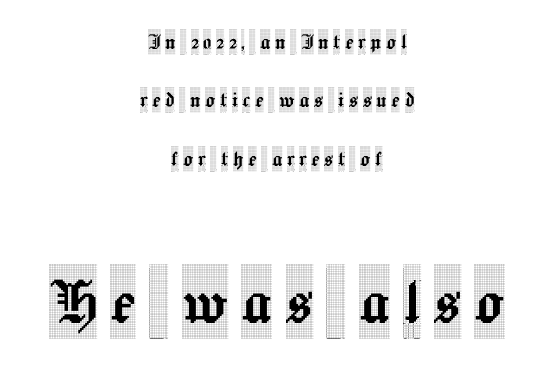
{"serif": "yes", "italic": "no", "width": "condensed", "x_height": "large", "monospaced": "no", "underline": "no", "align": "center", "line_spacing": "loose", "line_spacing_ratio": 2.34, "larger_block": "second", "size_ratio": 2.96, "glyph_px": 74}
